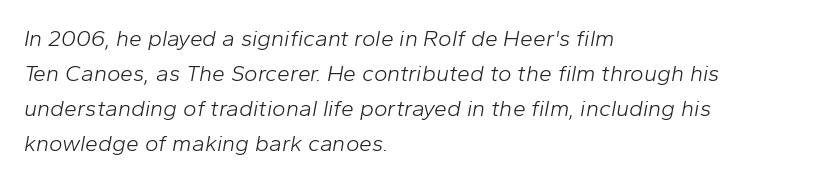
The image shows 23 px text type, italic (leaning right); set left-aligned, normal line spacing (1.52x), normal letter spacing, not underlined.
